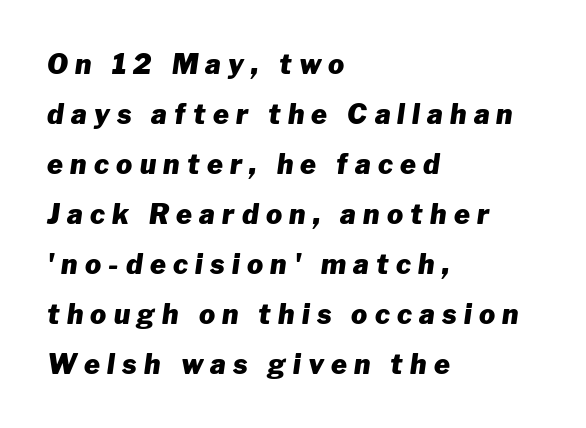
The image shows 27 px bold type, italic (leaning right); set left-aligned, line spacing 1.85x, unusually wide letter spacing (+0.27 em), not underlined.
